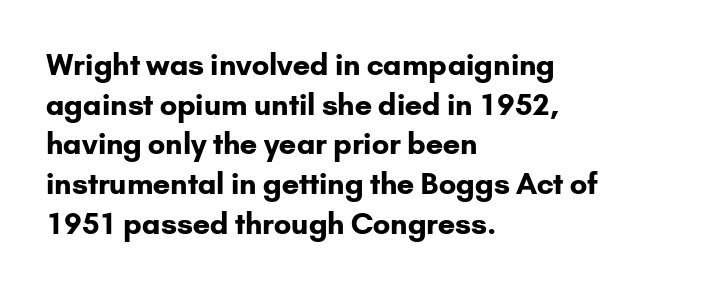
The image shows 29 px bold sans-serif type, upright; set left-aligned, normal line spacing (1.37x), normal letter spacing, not underlined; low stroke contrast and a small x-height.
